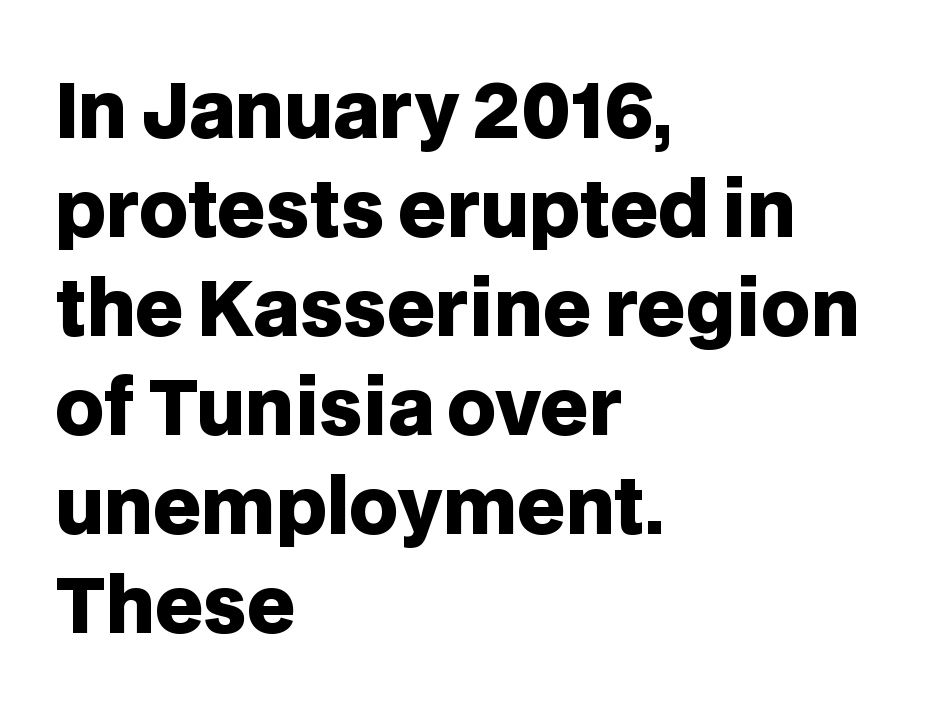
Q: Is the text bold? A: Yes.
Q: Is the text italic (slanted)? A: No, it is upright.
Q: Is the typeface a serif or a sans-serif typeface? A: Sans-serif.
Q: Is the text underlined? A: No.
Q: How is the paragraph aligned? A: Left-aligned.
Q: Is the spacing between letters normal or unusually wide? A: Normal.
Q: Is the spacing between lines tight, normal or loose? A: Normal.
Q: Width (condensed, normal, or wide)? A: Normal.
Q: Stroke contrast? A: Low.
Q: x-height? A: Large.
Q: Monospaced? A: No.
